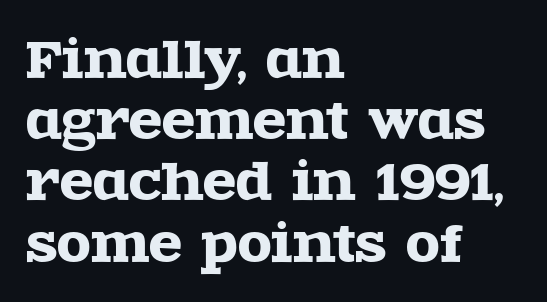
Q: Is the text italic (slanted)? A: No, it is upright.
Q: Is the typeface a serif or a sans-serif typeface? A: Serif.
Q: Is the text underlined? A: No.
Q: How is the paragraph aligned? A: Left-aligned.
Q: Is the spacing between letters normal or unusually wide? A: Normal.
Q: Is the spacing between lines tight, normal or loose? A: Normal.
Q: Width (condensed, normal, or wide)? A: Wide.
Q: x-height? A: Large.
Q: Monospaced? A: No.
